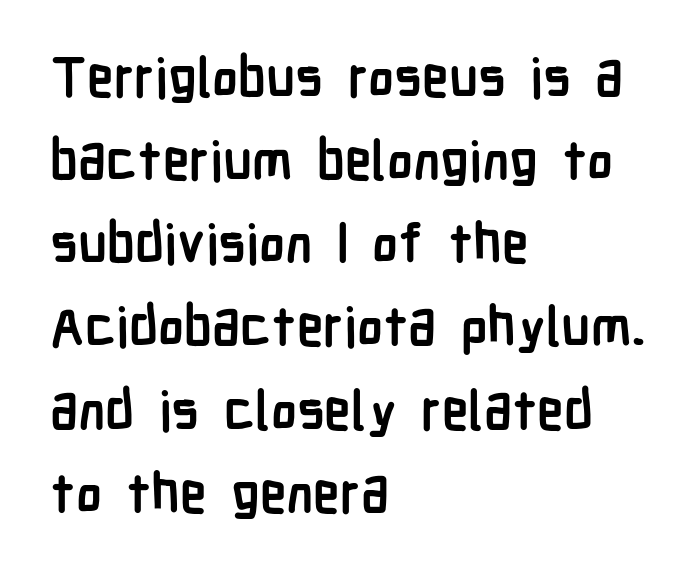
The image shows 54 px semibold, condensed sans-serif type, upright; set left-aligned, normal line spacing (1.54x), normal letter spacing, not underlined; low stroke contrast and a medium x-height.
